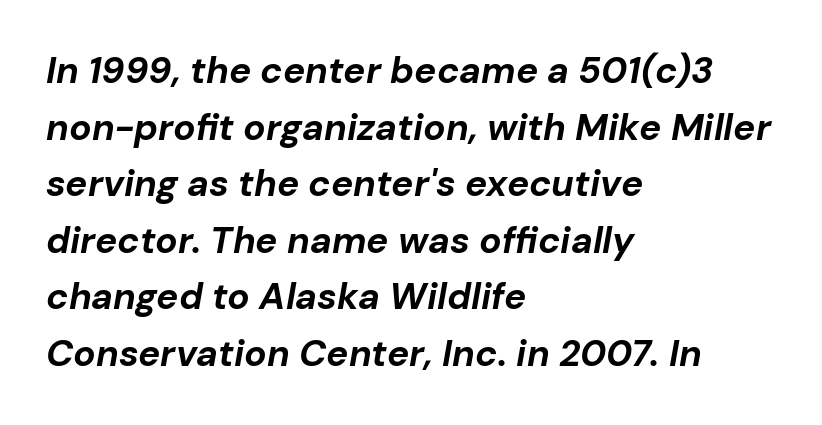
{"italic": "yes", "lean": "right", "slant_degrees": 10, "bold": "yes", "weight": "bold", "width": "normal", "stroke_contrast": "low", "x_height": "medium", "monospaced": "no", "underline": "no", "align": "left", "line_spacing": "normal", "line_spacing_ratio": 1.53, "letter_spacing": "normal", "letter_spacing_em": 0.0, "glyph_px": 37}
